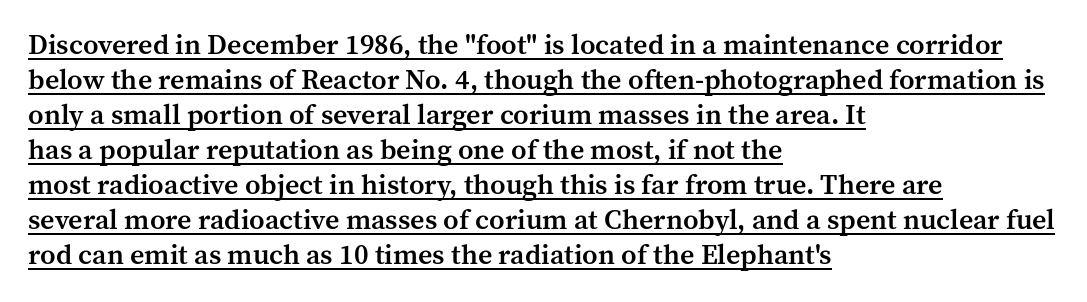
The image shows 28 px semibold serif type, upright; set left-aligned, normal line spacing (1.25x), normal letter spacing, underlined; medium stroke contrast and a medium x-height.
